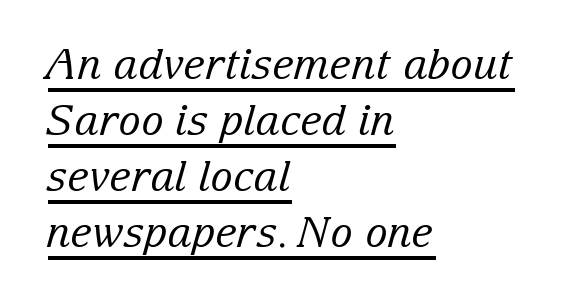
Examine the stroke ends and you'll spot serifs. Normally led — the rows are evenly, conventionally spaced. Each letter keeps its own natural width here, so spacing adapts to shape. Inter-character spacing is left at the font's built-in metrics. A typesetter would mark this as italic. Weight: not bold — regular or lighter.
